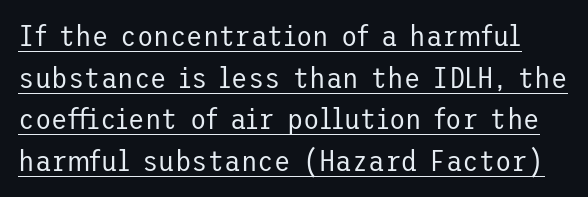
Q: Is the text bold? A: No.
Q: Is the text italic (slanted)? A: No, it is upright.
Q: Is the typeface a serif or a sans-serif typeface? A: Sans-serif.
Q: Is the text underlined? A: Yes.
Q: Is the spacing between letters normal or unusually wide? A: Normal.
Q: Is the spacing between lines tight, normal or loose? A: Normal.
Q: Width (condensed, normal, or wide)? A: Normal.
Q: Stroke contrast? A: Low.
Q: x-height? A: Medium.
